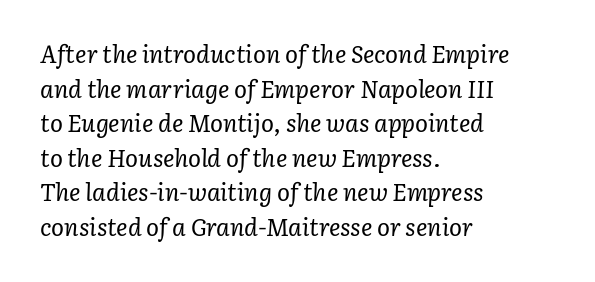
The letters are slanted; this is an italic face. Words appear dense and cohesive because spacing is normal. Whoever set this chose a conventional vertical rhythm. The zone under the glyphs is completely vacant. Is the block centered? No — it sits flush against the left margin.
